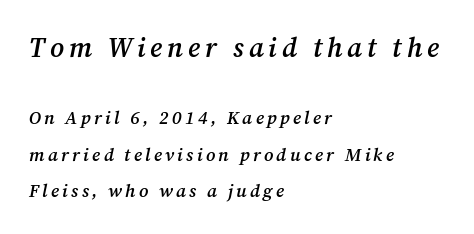
Q: Is the text bold? A: Semi-bold.
Q: Is the text italic (slanted)? A: Yes, it leans right by about 12 degrees.
Q: Is the text underlined? A: No.
Q: How is the paragraph aligned? A: Left-aligned.
Q: Is the spacing between lines tight, normal or loose? A: Loose.
Q: Which block of text is set in a larger size, the first (top) or the second (bottom)? A: The first (top) one.
